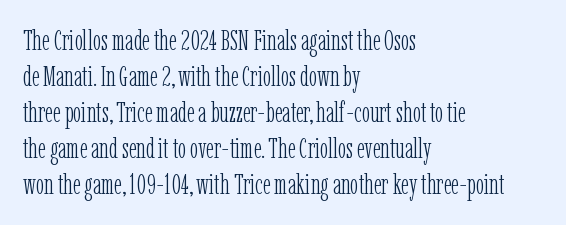
The image shows 28 px light, condensed serif type, upright; set left-aligned, normal line spacing (1.29x), normal letter spacing, not underlined; low stroke contrast and a medium x-height.
